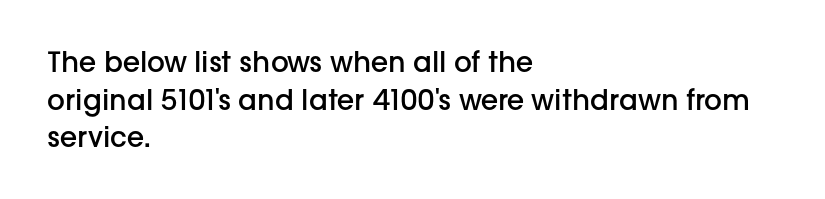
{"serif": "no", "italic": "no", "bold": "semi", "weight": "semibold", "width": "normal", "stroke_contrast": "low", "x_height": "medium", "monospaced": "no", "underline": "no", "align": "left", "line_spacing": "normal", "line_spacing_ratio": 1.34, "letter_spacing": "normal", "letter_spacing_em": 0.0, "glyph_px": 28}
